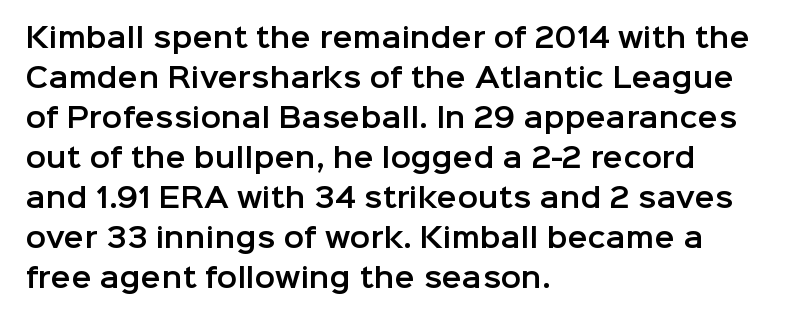
The image shows 27 px text type, upright; set left-aligned, normal line spacing (1.48x), normal letter spacing, not underlined.
